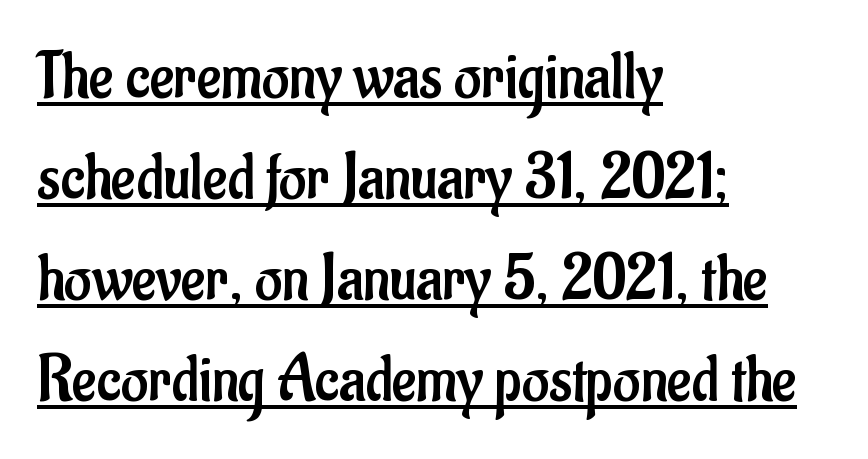
{"serif": "no", "italic": "no", "bold": "no", "weight": "regular", "width": "condensed", "stroke_contrast": "low", "x_height": "small", "monospaced": "no", "underline": "yes", "align": "left", "line_spacing": "normal", "line_spacing_ratio": 1.53, "letter_spacing": "normal", "letter_spacing_em": 0.0, "glyph_px": 66}
